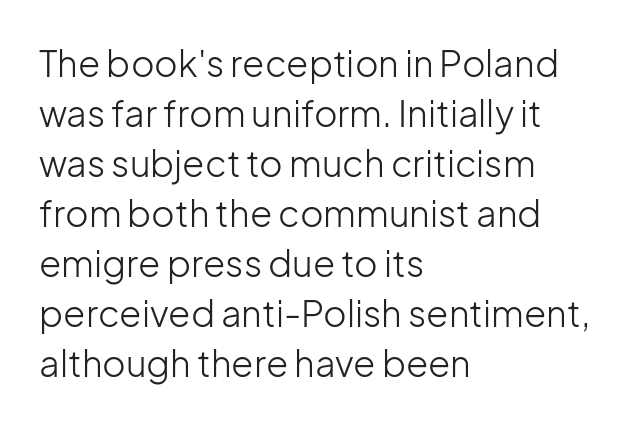
{"serif": "no", "italic": "no", "bold": "no", "weight": "light", "width": "normal", "stroke_contrast": "low", "x_height": "medium", "monospaced": "no", "underline": "no", "align": "left", "line_spacing": "normal", "line_spacing_ratio": 1.39, "letter_spacing": "normal", "letter_spacing_em": 0.0, "glyph_px": 36}
